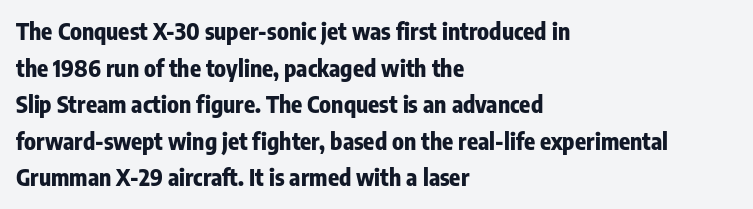
{"italic": "no", "bold": "yes", "underline": "no", "align": "left", "line_spacing": "normal", "line_spacing_ratio": 1.59, "letter_spacing": "normal", "letter_spacing_em": 0.0, "glyph_px": 23}
